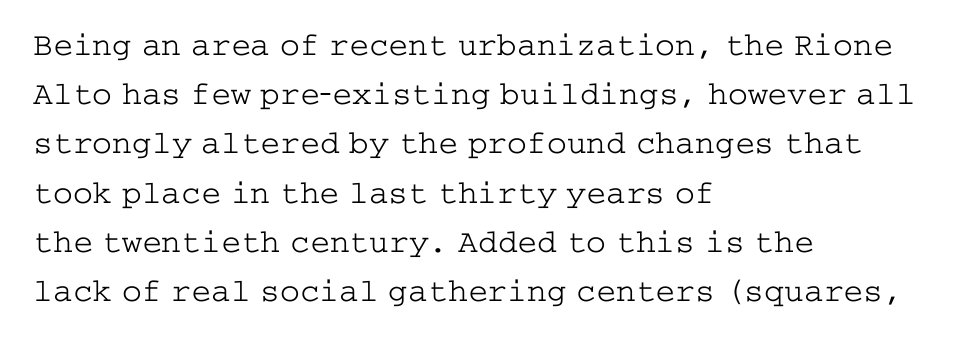
{"serif": "yes", "italic": "no", "bold": "no", "weight": "light", "width": "wide", "stroke_contrast": "low", "x_height": "medium", "underline": "no", "align": "left", "line_spacing": "normal", "line_spacing_ratio": 1.49, "letter_spacing": "normal", "letter_spacing_em": 0.0, "glyph_px": 33}
